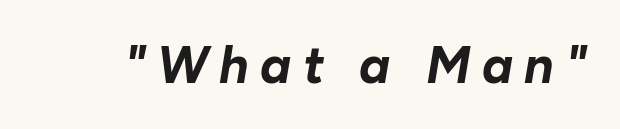
The image shows 52 px bold type, italic (leaning right); set unusually wide letter spacing (+0.22 em), not underlined; low stroke contrast and a medium x-height.
